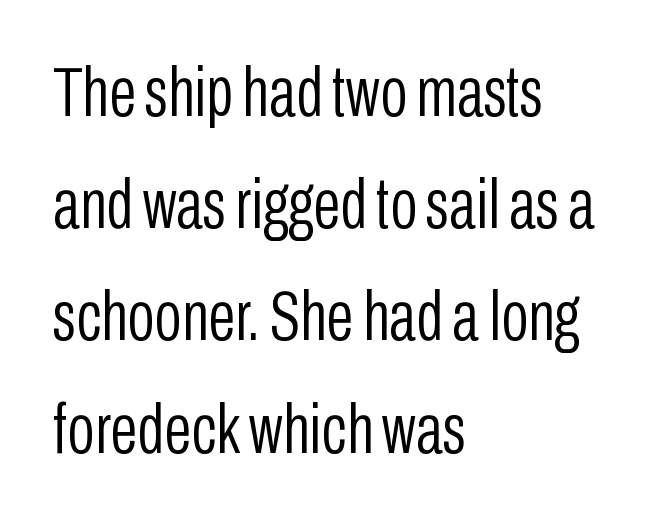
Q: Is the text bold? A: No.
Q: Is the text italic (slanted)? A: No, it is upright.
Q: Is the typeface a serif or a sans-serif typeface? A: Sans-serif.
Q: Is the text underlined? A: No.
Q: How is the paragraph aligned? A: Left-aligned.
Q: Is the spacing between letters normal or unusually wide? A: Normal.
Q: Is the spacing between lines tight, normal or loose? A: Normal.
Q: Width (condensed, normal, or wide)? A: Condensed.
Q: Stroke contrast? A: Low.
Q: x-height? A: Medium.
Q: Monospaced? A: No.
